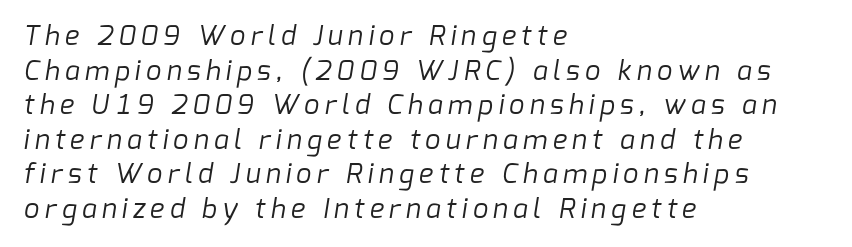
The image shows 27 px text type; set left-aligned, normal line spacing (1.28x), unusually wide letter spacing (+0.2 em), not underlined.
